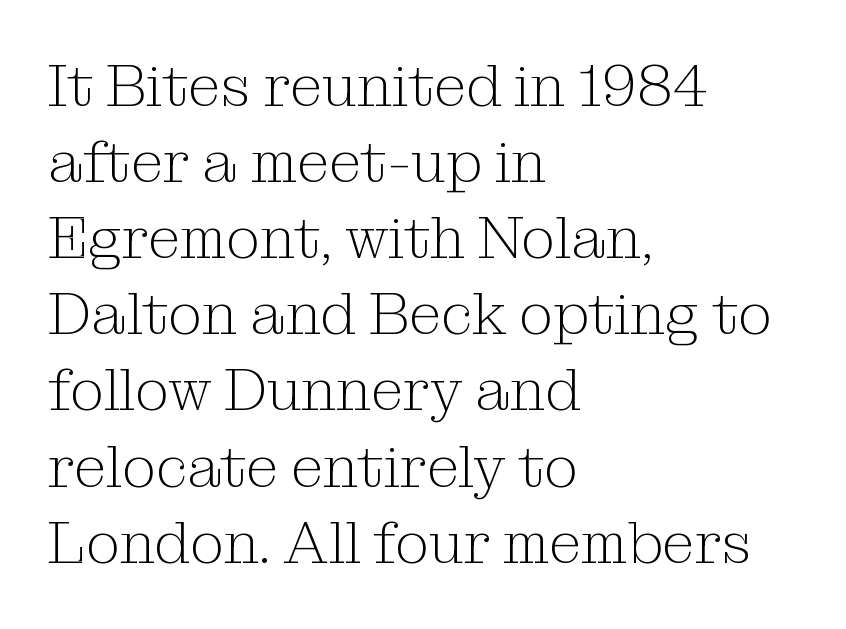
The font family rendered here belongs to the serif group. The ragged edge is on the right, which tells us the setting is flush left. Nothing unusual about the tracking: characters are spaced as the font intends. Proportional: the letters do not fall into vertical columns. Descender tails drop into unmarked territory.
